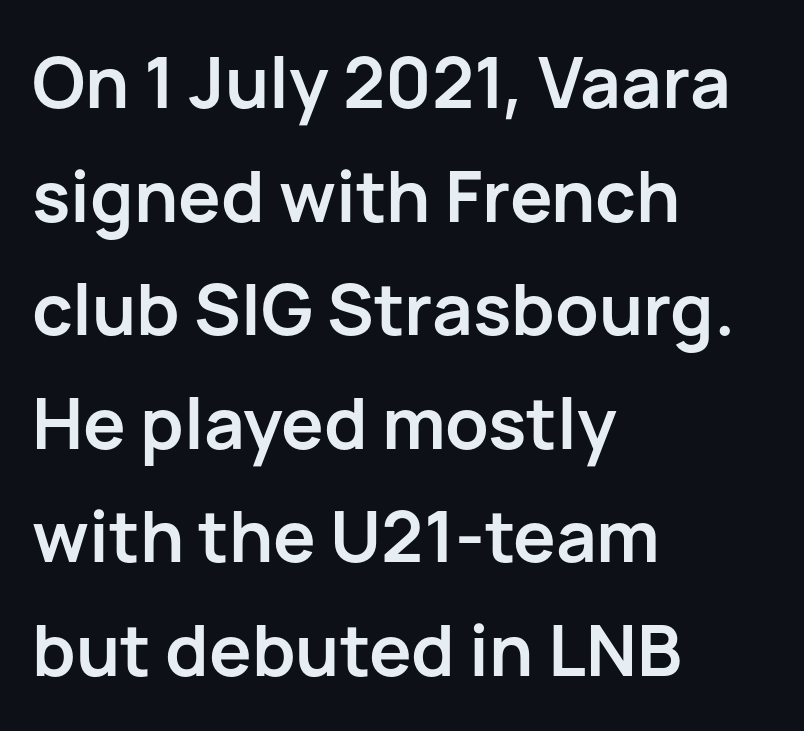
Q: Is the text bold? A: Yes.
Q: Is the text italic (slanted)? A: No, it is upright.
Q: Is the typeface a serif or a sans-serif typeface? A: Sans-serif.
Q: Is the text underlined? A: No.
Q: How is the paragraph aligned? A: Left-aligned.
Q: Is the spacing between letters normal or unusually wide? A: Normal.
Q: Is the spacing between lines tight, normal or loose? A: Normal.
Q: Width (condensed, normal, or wide)? A: Normal.
Q: Stroke contrast? A: Low.
Q: x-height? A: Medium.
Q: Monospaced? A: No.
